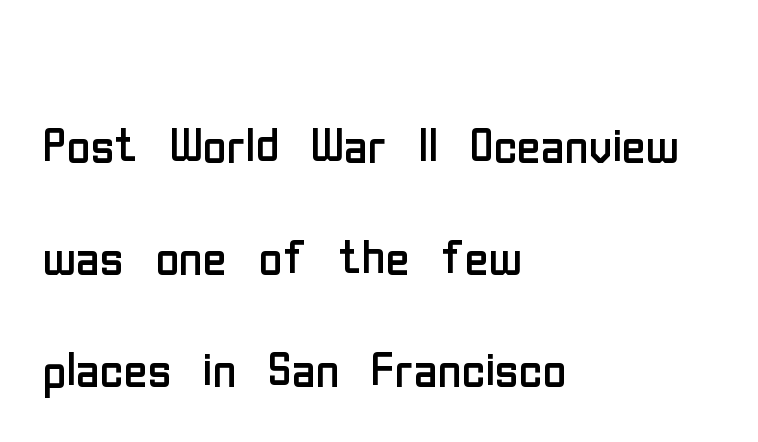
Quick note: underline off. In terms of posture, this sample is upright. The letters advance in unequal steps, a hallmark of proportional type. Letters have the restrained weight of plain body copy at most. Caption: multi-line text, flush left, ragged right.
